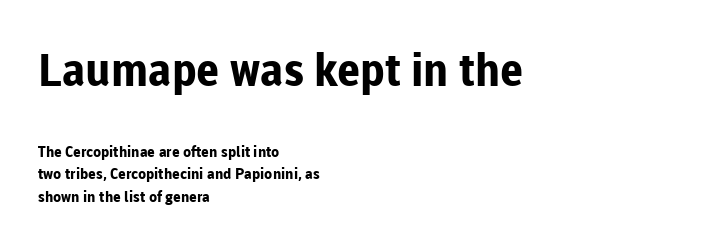
Q: Is the text bold? A: Yes.
Q: Is the text italic (slanted)? A: No, it is upright.
Q: Is the typeface a serif or a sans-serif typeface? A: Sans-serif.
Q: Is the text underlined? A: No.
Q: How is the paragraph aligned? A: Left-aligned.
Q: Is the spacing between letters normal or unusually wide? A: Normal.
Q: Is the spacing between lines tight, normal or loose? A: Normal.
Q: Which block of text is set in a larger size, the first (top) or the second (bottom)? A: The first (top) one.
Q: Width (condensed, normal, or wide)? A: Normal.
Q: Stroke contrast? A: Low.
Q: x-height? A: Medium.
Q: Monospaced? A: No.
